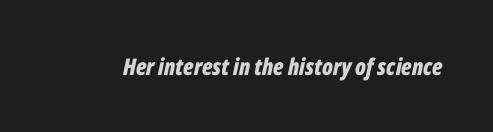
Would a proofreader flag this as italicized? Yes. The glyphs are unaccompanied by any horizontal stroke below them. Observe the ordinary spacing: letters are neighbours, not strangers. Chunky letters — that's bold for sure.
